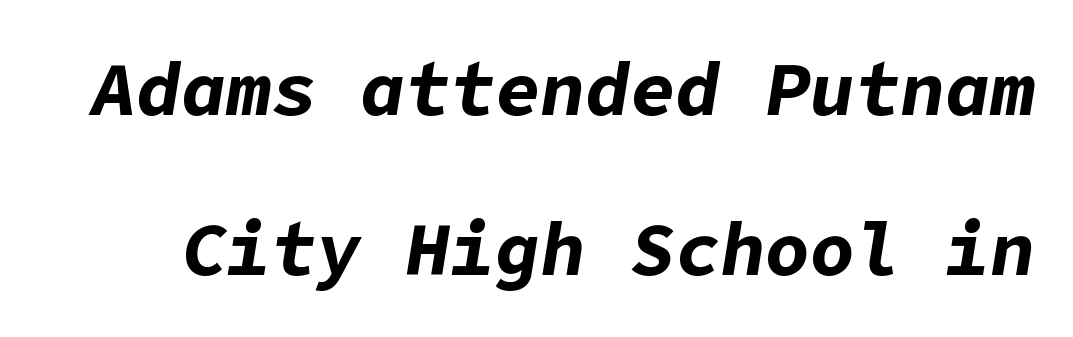
Quick note: italic. Strong, thick strokes mark this as bold type. Unmarked baselines from the first word to the last. What's the leading like? Stretched, with rows far apart. Glyph-to-glyph distance matches everyday printed text.
